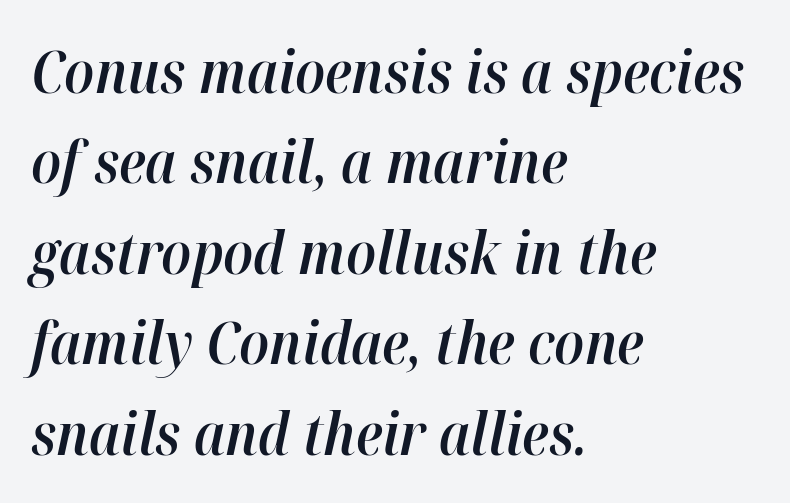
Q: Is the text bold? A: Semi-bold.
Q: Is the text italic (slanted)? A: Yes, it leans right by about 12 degrees.
Q: Is the text underlined? A: No.
Q: How is the paragraph aligned? A: Left-aligned.
Q: Is the spacing between letters normal or unusually wide? A: Normal.
Q: Is the spacing between lines tight, normal or loose? A: Normal.
Q: Width (condensed, normal, or wide)? A: Normal.
Q: Stroke contrast? A: High.
Q: x-height? A: Medium.
Q: Monospaced? A: No.
